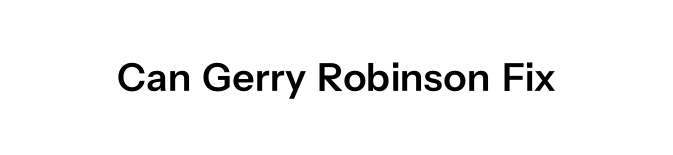
Q: Is the text bold? A: Semi-bold.
Q: Is the text italic (slanted)? A: No, it is upright.
Q: Is the typeface a serif or a sans-serif typeface? A: Sans-serif.
Q: Is the text underlined? A: No.
Q: Is the spacing between letters normal or unusually wide? A: Normal.
Q: Width (condensed, normal, or wide)? A: Normal.
Q: Stroke contrast? A: Low.
Q: x-height? A: Medium.
Q: Monospaced? A: No.
